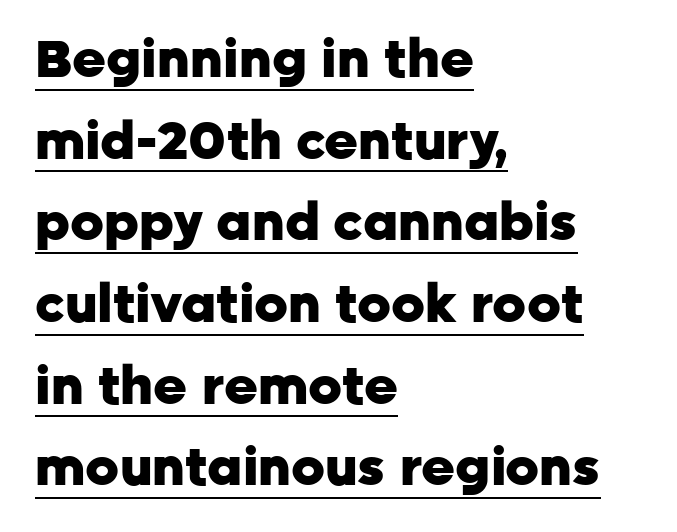
The image shows 52 px heavy sans-serif type, upright; set left-aligned, normal line spacing (1.57x), normal letter spacing, underlined; low stroke contrast and a medium x-height.
